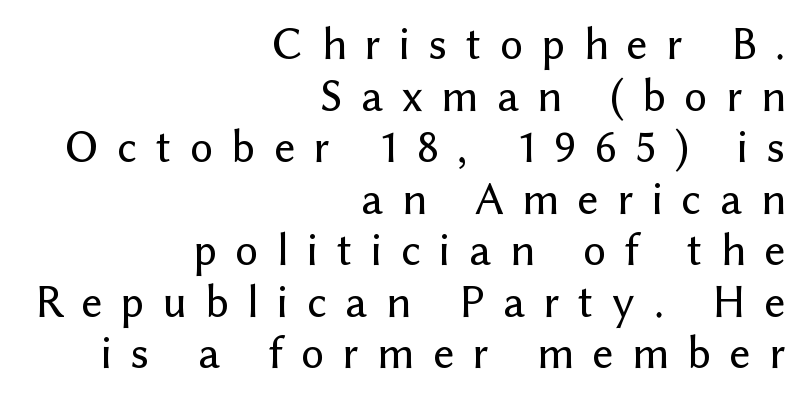
Typeset ragged left — the right edge is the straight one. Check under the words: just untouched page. The letters stand upright; this is a roman face. Proportional: the letters do not fall into vertical columns. A typesetter would label this face a sans.
